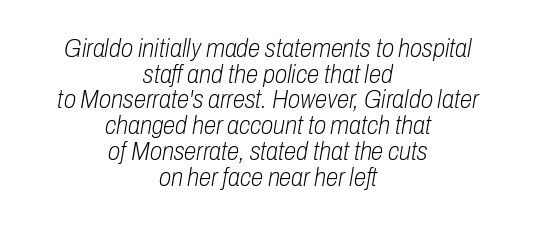
Teacher's note: observe the equal gaps on both sides — that is centered alignment. Interline gaps are noticeably narrow in this sample. The passage shown leans; its letterforms are oblique. These glyphs show unthickened strokes, regular width or finer.
